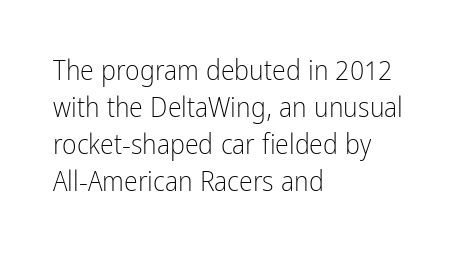
{"serif": "no", "italic": "no", "bold": "no", "weight": "light", "width": "condensed", "stroke_contrast": "low", "x_height": "medium", "monospaced": "no", "underline": "no", "align": "left", "line_spacing": "normal", "line_spacing_ratio": 1.32, "letter_spacing": "normal", "letter_spacing_em": 0.0, "glyph_px": 28}
